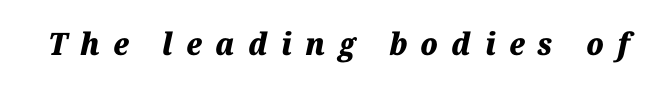
{"italic": "yes", "lean": "right", "slant_degrees": 12, "bold": "yes", "weight": "heavy", "width": "normal", "stroke_contrast": "medium", "x_height": "medium", "monospaced": "no", "underline": "no", "letter_spacing": "wide", "letter_spacing_em": 0.43, "glyph_px": 31}
